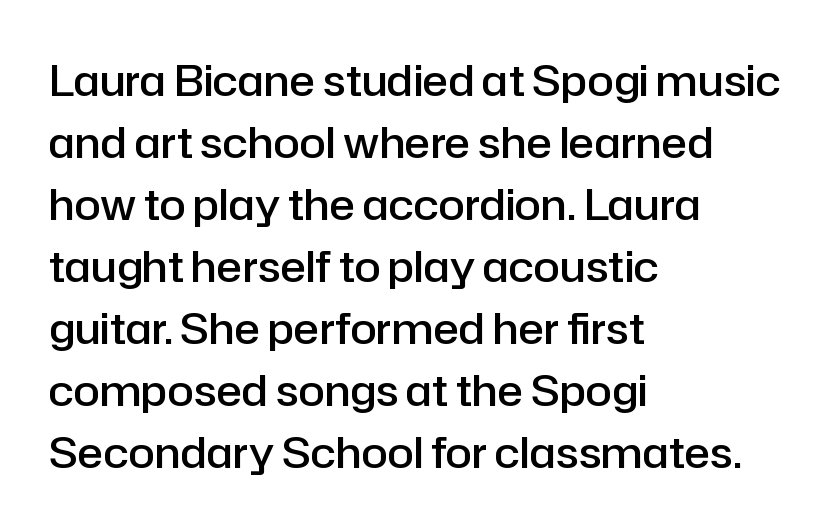
The image shows 43 px semibold sans-serif type, upright; set left-aligned, normal line spacing (1.44x), normal letter spacing, not underlined; low stroke contrast and a medium x-height.
